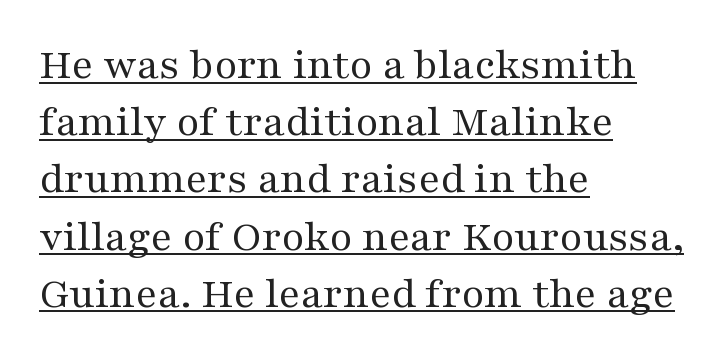
The image shows 44 px regular-weight, wide serif type, upright; set left-aligned, normal line spacing (1.3x), normal letter spacing, underlined; medium stroke contrast and a medium x-height.
